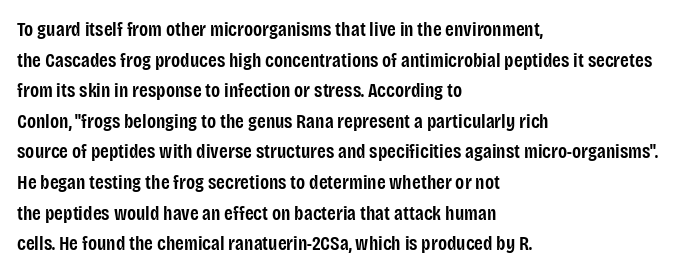
{"italic": "no", "bold": "semi", "underline": "no", "align": "left", "line_spacing": "normal", "line_spacing_ratio": 1.53, "letter_spacing": "normal", "letter_spacing_em": 0.0, "glyph_px": 20}
